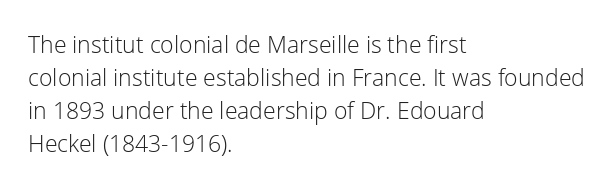
{"italic": "no", "bold": "no", "underline": "no", "align": "left", "line_spacing": "normal", "line_spacing_ratio": 1.44, "letter_spacing": "normal", "letter_spacing_em": 0.0, "glyph_px": 23}
